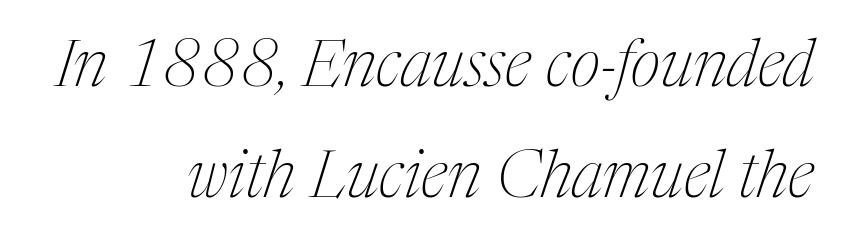
The image shows 65 px thin, condensed serif type, italic (leaning right); set right-aligned, line spacing 1.71x, normal letter spacing, not underlined; medium stroke contrast and a medium x-height.
